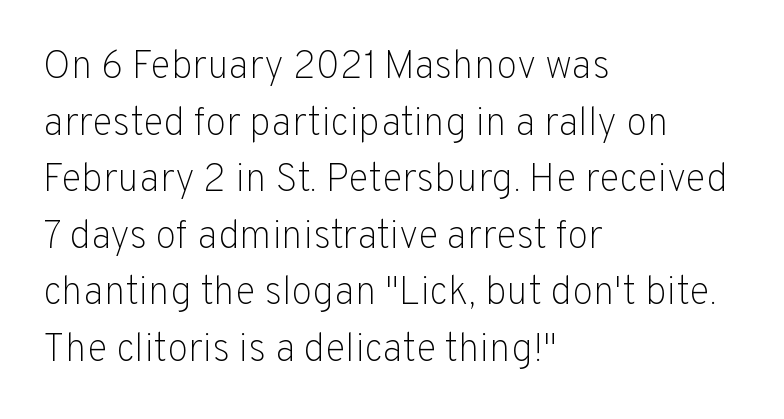
The image shows 39 px light sans-serif type, upright; set left-aligned, normal line spacing (1.45x), normal letter spacing, not underlined; low stroke contrast and a medium x-height.
